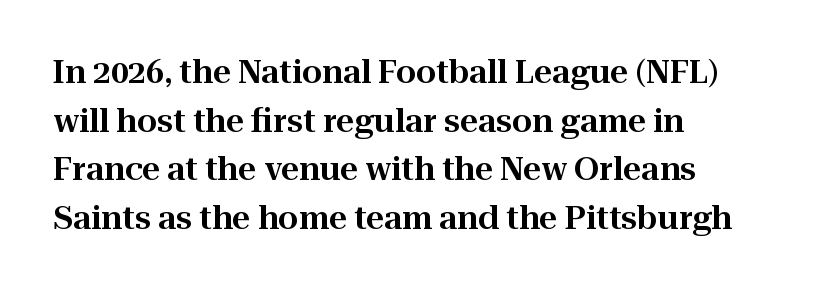
{"serif": "yes", "italic": "no", "width": "normal", "stroke_contrast": "high", "x_height": "medium", "monospaced": "no", "underline": "no", "align": "left", "line_spacing": "normal", "line_spacing_ratio": 1.52, "letter_spacing": "normal", "letter_spacing_em": 0.0, "glyph_px": 32}
